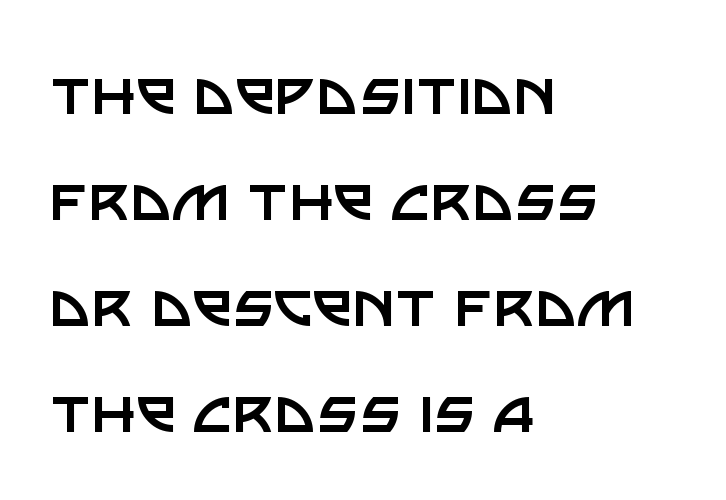
Q: Is the text bold? A: No.
Q: Is the text italic (slanted)? A: No, it is upright.
Q: Is the typeface a serif or a sans-serif typeface? A: Sans-serif.
Q: Is the text underlined? A: No.
Q: How is the paragraph aligned? A: Left-aligned.
Q: Is the spacing between letters normal or unusually wide? A: Normal.
Q: Is the spacing between lines tight, normal or loose? A: Normal.
Q: Width (condensed, normal, or wide)? A: Normal.
Q: Stroke contrast? A: Low.
Q: x-height? A: Large.
Q: Monospaced? A: No.
